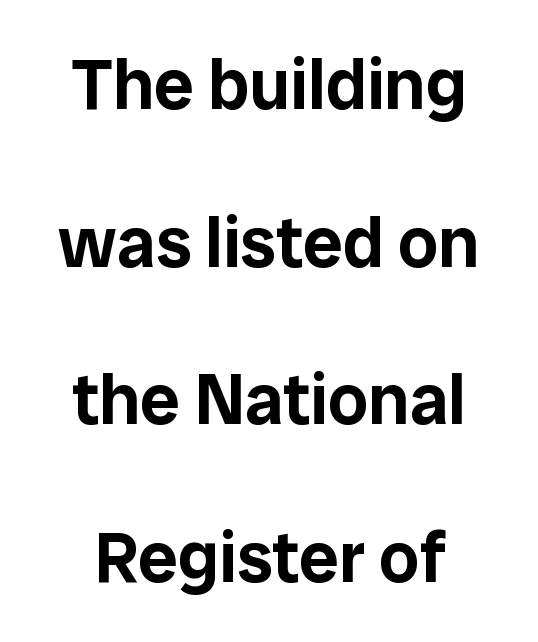
{"serif": "no", "italic": "no", "width": "normal", "stroke_contrast": "low", "x_height": "medium", "monospaced": "no", "underline": "no", "line_spacing": "loose", "line_spacing_ratio": 2.22, "letter_spacing": "normal", "letter_spacing_em": 0.0, "glyph_px": 71}
